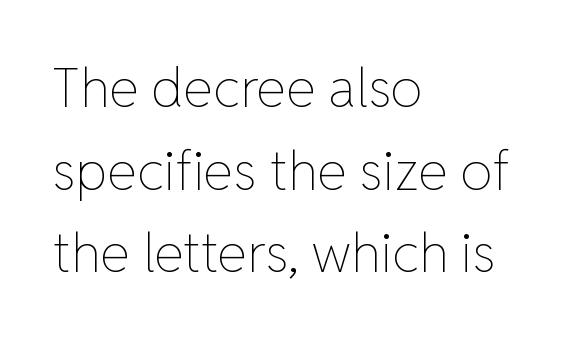
{"italic": "no", "bold": "no", "weight": "thin", "width": "normal", "stroke_contrast": "low", "x_height": "medium", "monospaced": "no", "underline": "no", "align": "left", "line_spacing": "normal", "line_spacing_ratio": 1.53, "letter_spacing": "normal", "letter_spacing_em": 0.0, "glyph_px": 54}
